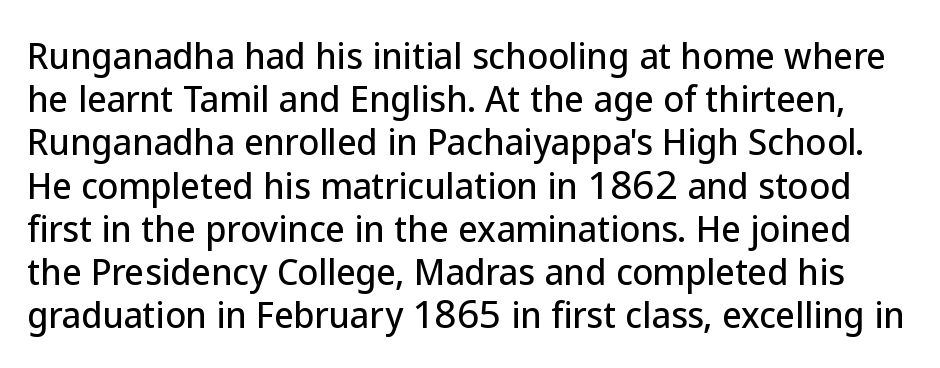
The image shows 34 px sans-serif type, upright; set normal line spacing (1.27x), normal letter spacing, not underlined; low stroke contrast and a medium x-height.
